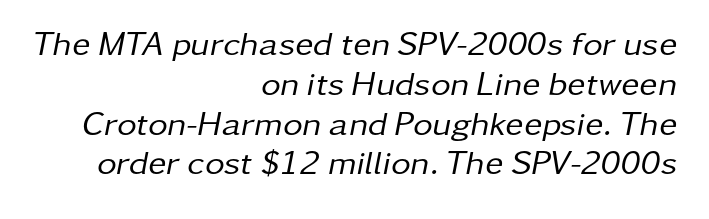
The image shows 34 px regular-weight type, italic (leaning right); set right-aligned, line spacing 1.17x, normal letter spacing, not underlined; low stroke contrast and a medium x-height.
